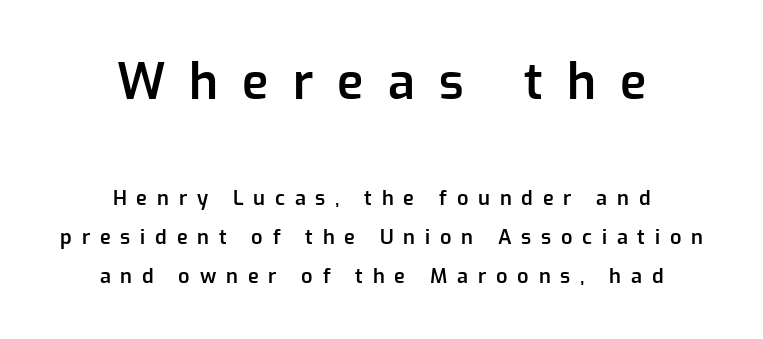
Q: Is the text bold? A: Semi-bold.
Q: Is the text italic (slanted)? A: No, it is upright.
Q: Is the typeface a serif or a sans-serif typeface? A: Sans-serif.
Q: Is the text underlined? A: No.
Q: How is the paragraph aligned? A: Centered.
Q: Is the spacing between letters normal or unusually wide? A: Unusually wide.
Q: Is the spacing between lines tight, normal or loose? A: Loose.
Q: Which block of text is set in a larger size, the first (top) or the second (bottom)? A: The first (top) one.
Q: Width (condensed, normal, or wide)? A: Normal.
Q: Stroke contrast? A: Low.
Q: x-height? A: Medium.
Q: Monospaced? A: No.
